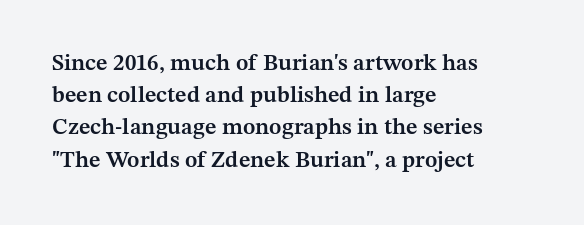
The foot of each line stays bare and open. Evenly set lines give the paragraph a standard silhouette. Left-aligned paragraph, ragged on the right. Does the lettering tilt? It doesn't — this is upright. The line texture is even and compact thanks to regular tracking.
